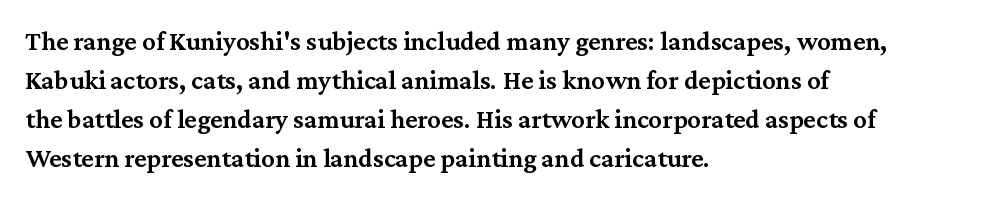
{"italic": "no", "bold": "semi", "underline": "no", "align": "left", "line_spacing": "normal", "line_spacing_ratio": 1.45, "letter_spacing": "normal", "letter_spacing_em": 0.0, "glyph_px": 27}
